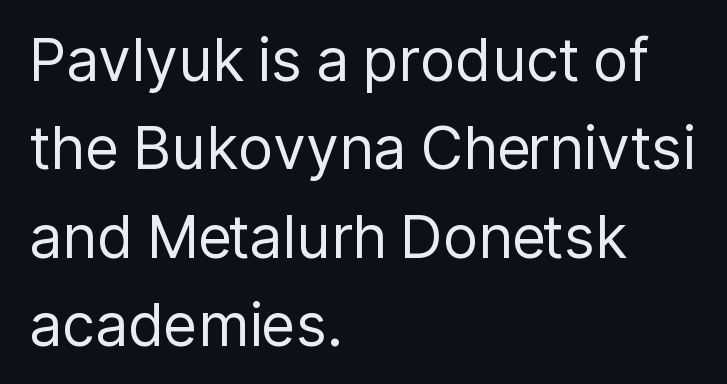
{"serif": "no", "italic": "no", "bold": "no", "weight": "regular", "width": "normal", "stroke_contrast": "low", "x_height": "medium", "monospaced": "no", "underline": "no", "align": "left", "line_spacing": "normal", "line_spacing_ratio": 1.5, "letter_spacing": "normal", "letter_spacing_em": 0.0, "glyph_px": 59}
